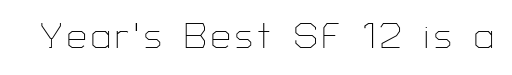
{"serif": "no", "italic": "no", "bold": "no", "weight": "thin", "width": "normal", "stroke_contrast": "low", "x_height": "medium", "monospaced": "no", "underline": "no", "glyph_px": 35}
